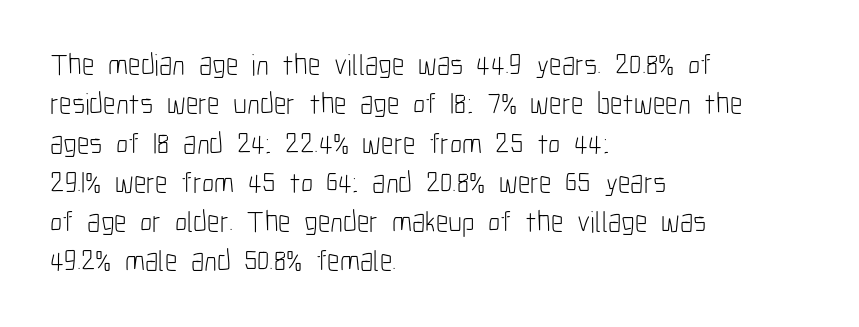
Students, note that the glyphs here touch the page at normal intervals. It's the straight-up-and-down kind of type. No letter is thick-stroked: the sample isn't bold. Typeset ragged right — the left edge is the straight one. Lines of text with bare space underneath.
